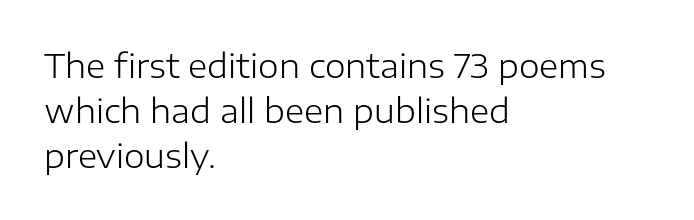
Quick note: underline off. Posture: straight, roman, zero tilt. You could call the tracking neutral — neither tight nor loose. The strokes carry an ordinary text weight at most.
